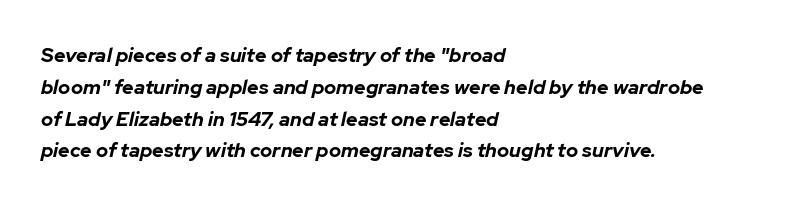
{"italic": "yes", "lean": "right", "slant_degrees": 12, "bold": "yes", "underline": "no", "align": "left", "line_spacing": "normal", "line_spacing_ratio": 1.59, "letter_spacing": "normal", "letter_spacing_em": 0.0, "glyph_px": 20}
